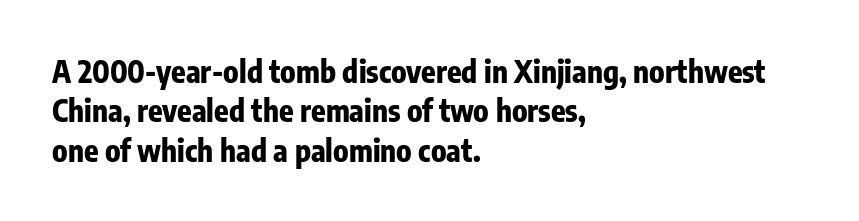
Q: Is the text bold? A: Yes.
Q: Is the text italic (slanted)? A: No, it is upright.
Q: Is the typeface a serif or a sans-serif typeface? A: Sans-serif.
Q: Is the text underlined? A: No.
Q: How is the paragraph aligned? A: Left-aligned.
Q: Is the spacing between letters normal or unusually wide? A: Normal.
Q: Is the spacing between lines tight, normal or loose? A: Normal.
Q: Width (condensed, normal, or wide)? A: Condensed.
Q: Stroke contrast? A: Low.
Q: x-height? A: Medium.
Q: Monospaced? A: No.
